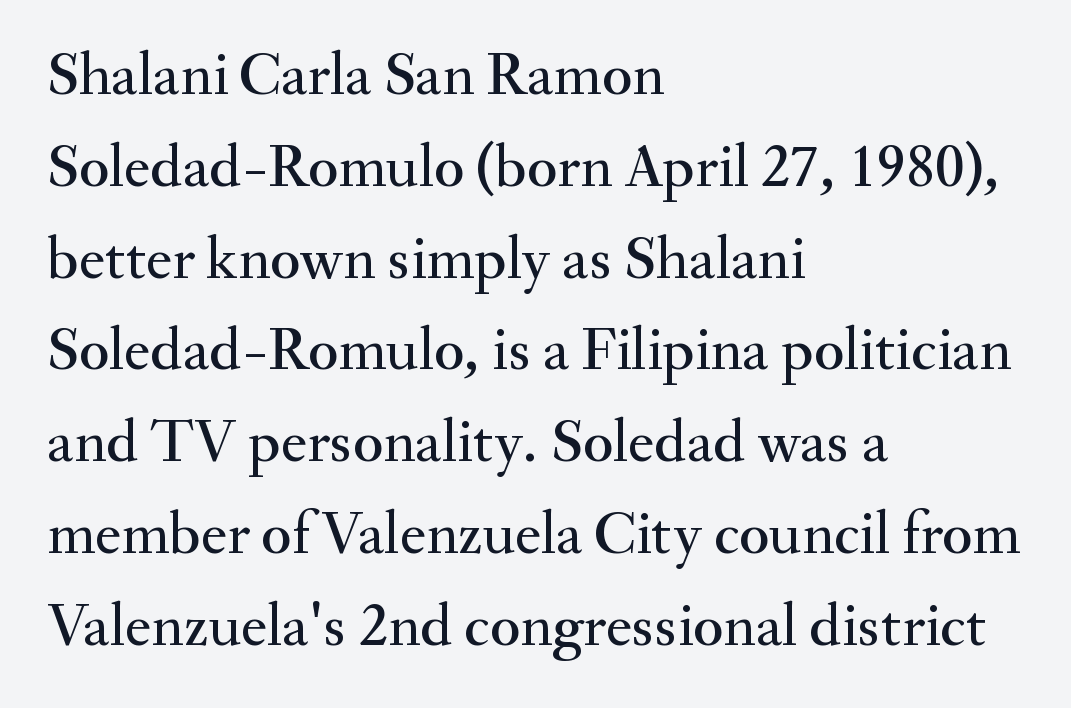
{"serif": "yes", "italic": "no", "width": "normal", "stroke_contrast": "medium", "x_height": "small", "monospaced": "no", "underline": "no", "align": "left", "line_spacing": "normal", "line_spacing_ratio": 1.48, "letter_spacing": "normal", "letter_spacing_em": 0.0, "glyph_px": 62}
